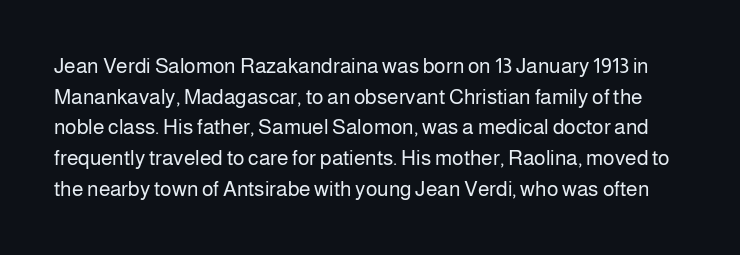
Italic? Not at all — the glyphs are vertical. Honestly, the row spacing looks completely unremarkable. Heaviness? Minimal to ordinary, like unemphasized prose. The letters sit at their default tracking, neither squeezed nor spread. Anything drawn beneath the words? Only blank space.
